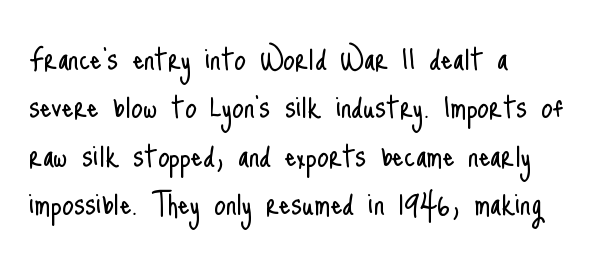
The image shows 37 px light, condensed sans-serif type, upright; set left-aligned, normal line spacing (1.31x), normal letter spacing, not underlined; low stroke contrast and a small x-height.
